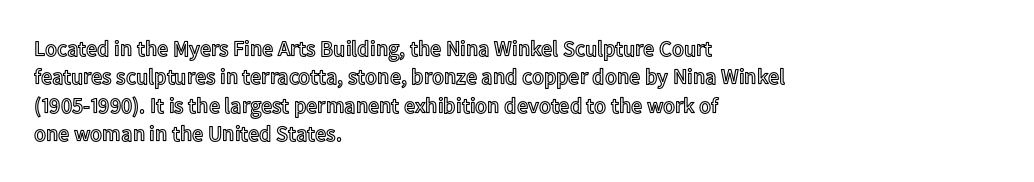
Does extra space separate the letters? No, they use regular spacing. Rows of type keep a routine distance in the vertical direction. Descender tails drop into unmarked territory. No italicization has been applied; the sample stays upright.
